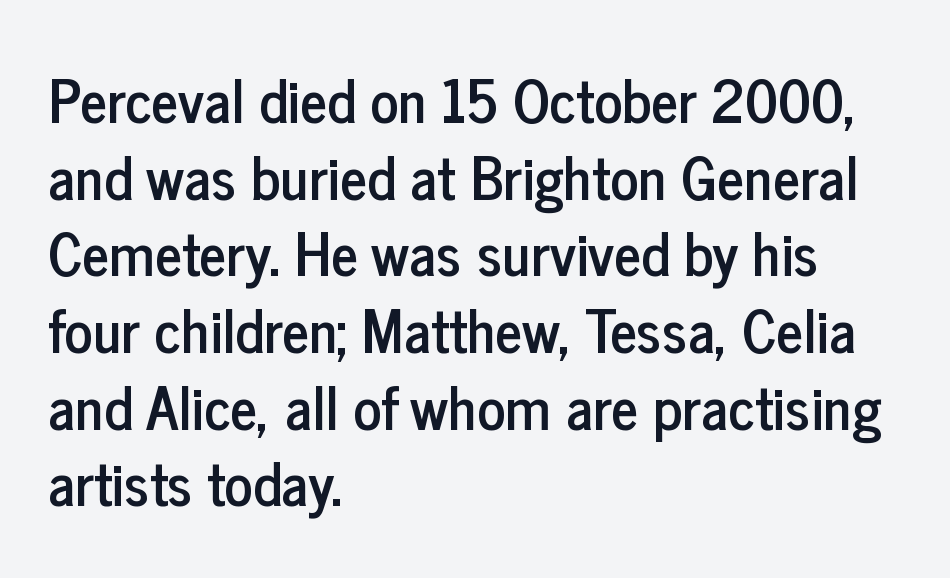
Q: Is the text italic (slanted)? A: No, it is upright.
Q: Is the typeface a serif or a sans-serif typeface? A: Sans-serif.
Q: Is the text underlined? A: No.
Q: How is the paragraph aligned? A: Left-aligned.
Q: Is the spacing between letters normal or unusually wide? A: Normal.
Q: Is the spacing between lines tight, normal or loose? A: Normal.
Q: Width (condensed, normal, or wide)? A: Condensed.
Q: Stroke contrast? A: Low.
Q: x-height? A: Medium.
Q: Monospaced? A: No.
